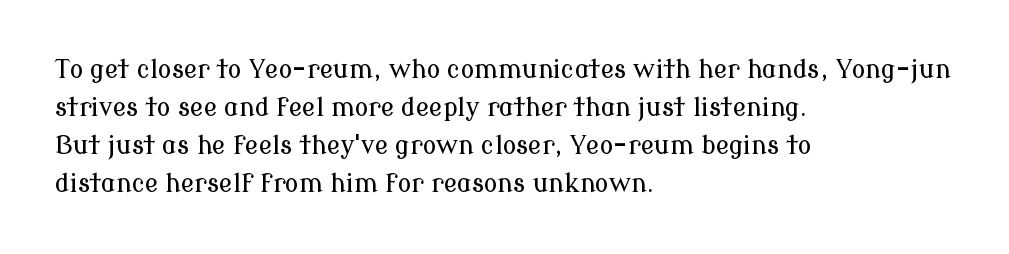
Plain, unruled lines of type. Each word holds together tightly as a unit, with standard inter-letter gaps. Every row of glyphs begins at an identical x-position on the left. Leading matches the norm, producing a regular column.
